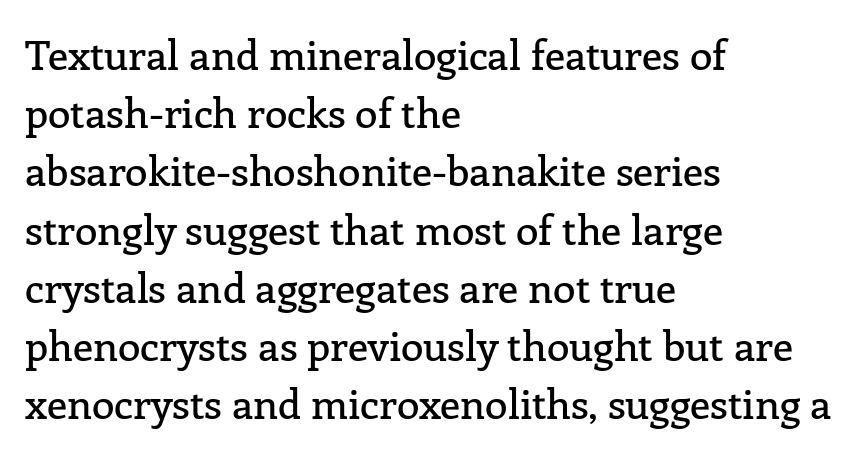
Spacing verdict: proportional, widths tailored to each character. This sample uses a serif face. Summary of vertical rhythm: regular, with standard interline spacing. A roman cut, with each character standing at attention.
